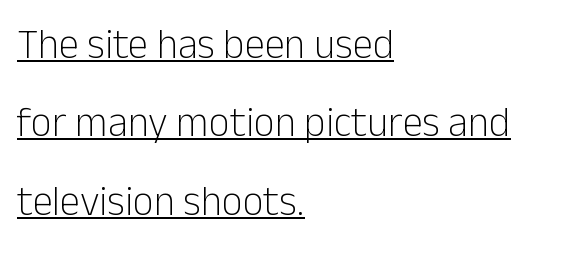
{"serif": "no", "italic": "no", "bold": "no", "weight": "light", "width": "normal", "stroke_contrast": "low", "x_height": "medium", "monospaced": "no", "underline": "yes", "align": "left", "line_spacing": "loose", "line_spacing_ratio": 1.91, "letter_spacing": "normal", "letter_spacing_em": 0.0, "glyph_px": 41}
